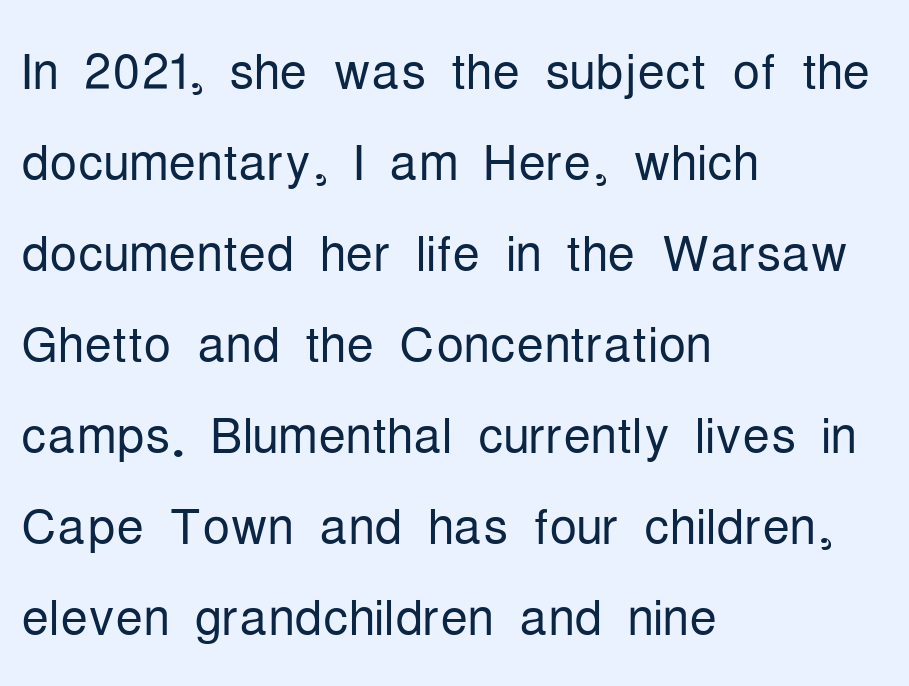
Q: Is the text bold? A: No.
Q: Is the text italic (slanted)? A: No, it is upright.
Q: Is the typeface a serif or a sans-serif typeface? A: Sans-serif.
Q: Is the text underlined? A: No.
Q: How is the paragraph aligned? A: Left-aligned.
Q: Is the spacing between letters normal or unusually wide? A: Normal.
Q: Is the spacing between lines tight, normal or loose? A: Normal.
Q: Width (condensed, normal, or wide)? A: Condensed.
Q: Stroke contrast? A: Low.
Q: x-height? A: Medium.
Q: Monospaced? A: No.
